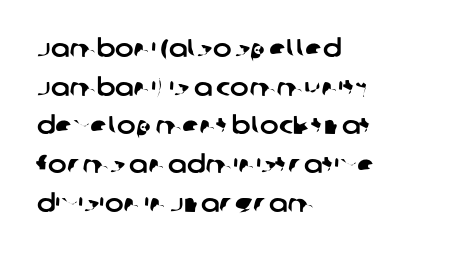
Q: Is the text underlined? A: No.
Q: How is the paragraph aligned? A: Left-aligned.
Q: Is the spacing between letters normal or unusually wide? A: Normal.
Q: Is the spacing between lines tight, normal or loose? A: Normal.
